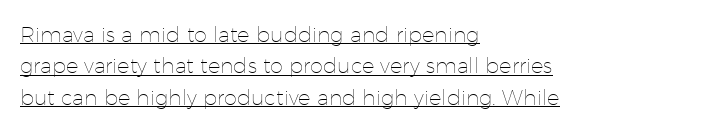
Posture: straight, roman, zero tilt. The specimen includes a rule beneath the text block's lines. A typesetter would call this leading conventional body-copy spacing. The letters sit at their default tracking, neither squeezed nor spread.
